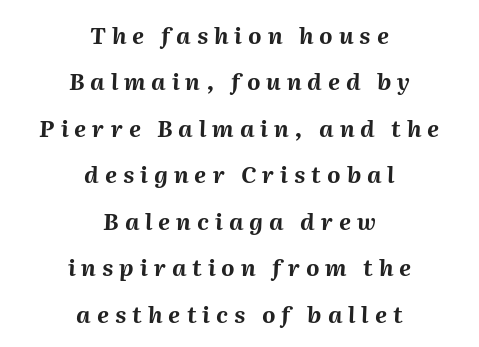
The image shows 23 px bold type, italic (leaning right); set centered, loose line spacing (2.02x), unusually wide letter spacing (+0.26 em), not underlined.
